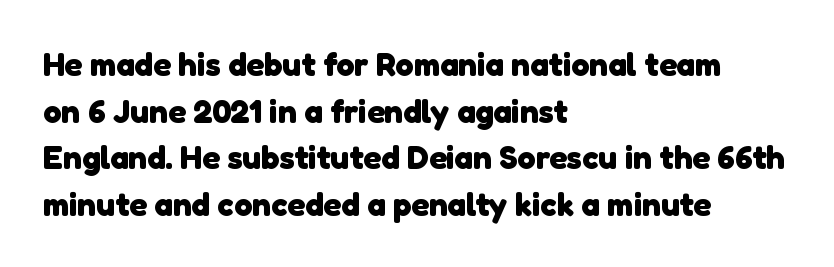
The paragraph shown leans on its left margin. Chunky letters — that's bold for sure. This sample has the flowing, uneven cadence of proportional lettering. Honestly, there is no underline to notice here at all. No extra tracking has been applied to these lines.
